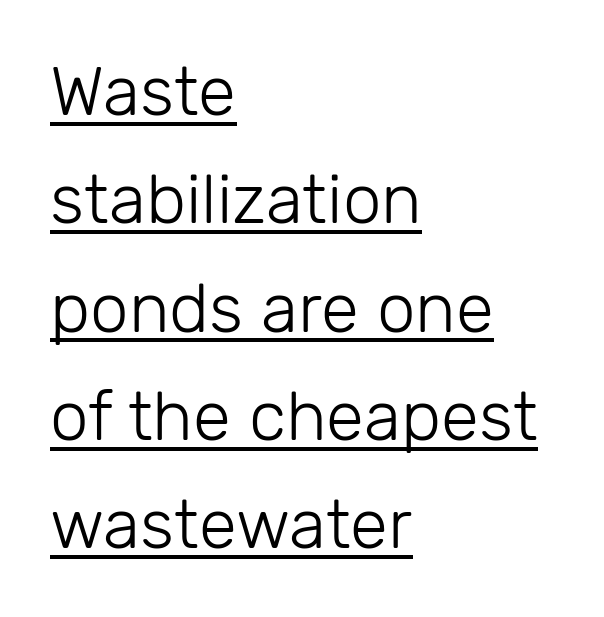
Character widths vary here, with narrow letters taking less room than wide ones. A rule runs beneath these lines of type. Typographically, this falls in the sans-serif category. Does the leading feel generous? No, just average. No heavy texture on the line: the type isn't bold. Does extra space separate the letters? No, they use regular spacing.
